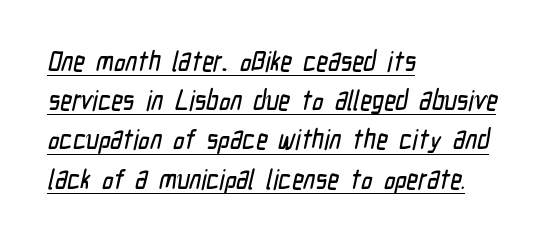
Q: Is the typeface a serif or a sans-serif typeface? A: Sans-serif.
Q: Is the text underlined? A: Yes.
Q: How is the paragraph aligned? A: Left-aligned.
Q: Is the spacing between letters normal or unusually wide? A: Normal.
Q: Is the spacing between lines tight, normal or loose? A: Normal.
Q: Width (condensed, normal, or wide)? A: Condensed.
Q: Stroke contrast? A: Low.
Q: x-height? A: Medium.
Q: Monospaced? A: No.
